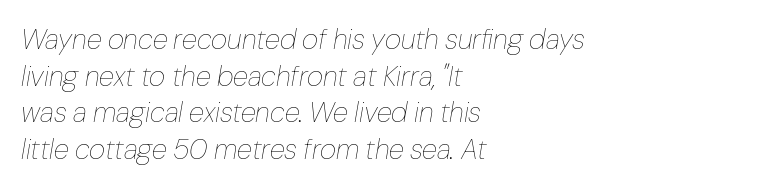
No extra tracking has been applied to these lines. The typography opts for an oblique posture over an upright one. The strip under each line holds only bare page. The passage shown is typed in a proportional face where columns would drift. The letterforms sit at book weight or below. The block of text has a typical density, with ordinary space between rows.
